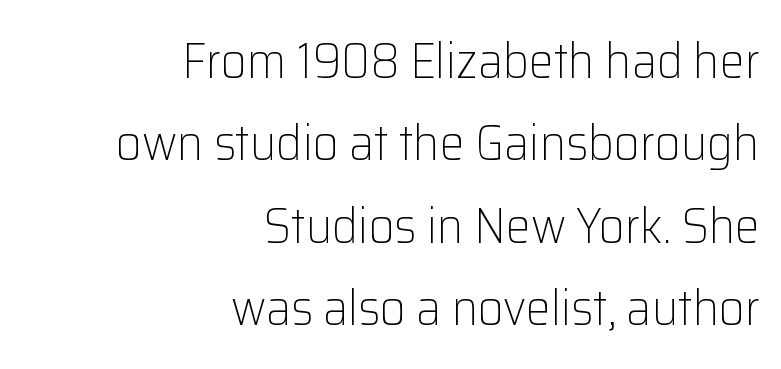
The image shows 50 px light sans-serif type, upright; set right-aligned, normal line spacing (1.65x), normal letter spacing, not underlined; low stroke contrast and a medium x-height.
